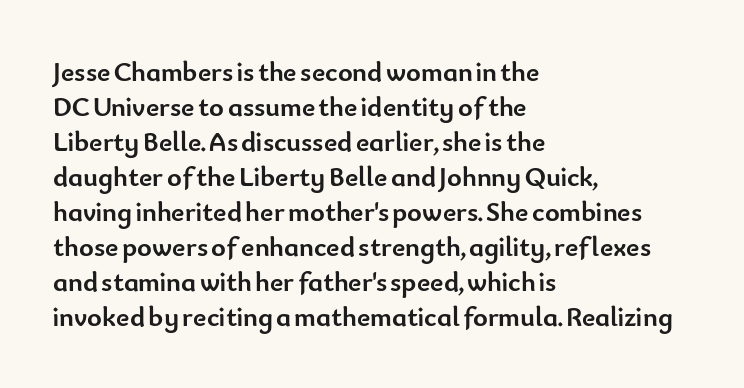
The font is running at its bold setting. Varying glyph widths throughout — classic text-font behaviour. All the whitespace from short lines collects on the right. The line-height multiplier appears to be the usual default.
